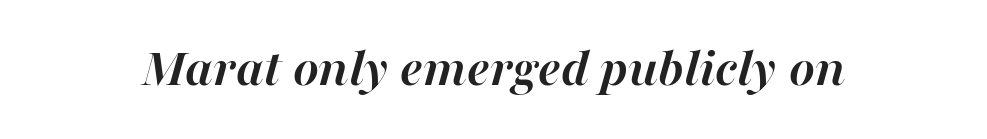
Clear beneath every line of the passage. The characters look thick and weighty, a clear bold. Does extra space separate the letters? No, they use regular spacing. Rendered with sloped, italic letterforms. Proportional: the letters do not fall into vertical columns.
